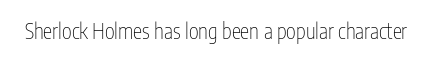
{"italic": "no", "bold": "no", "underline": "no", "letter_spacing": "normal", "letter_spacing_em": 0.0, "glyph_px": 21}
